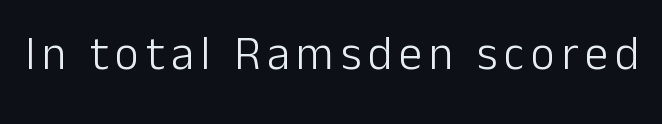
{"serif": "no", "italic": "no", "bold": "no", "weight": "light", "width": "normal", "stroke_contrast": "low", "x_height": "medium", "monospaced": "no", "underline": "no", "glyph_px": 47}
